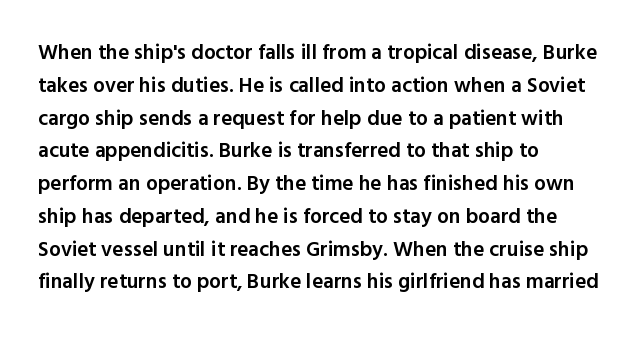
The image shows 21 px text type, upright; set left-aligned, normal line spacing (1.56x), normal letter spacing, not underlined.
